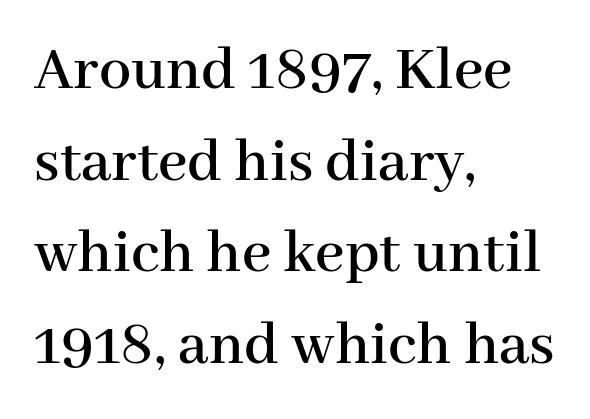
{"serif": "yes", "italic": "no", "width": "normal", "stroke_contrast": "high", "x_height": "medium", "monospaced": "no", "underline": "no", "align": "left", "line_spacing": "normal", "line_spacing_ratio": 1.43, "letter_spacing": "normal", "letter_spacing_em": 0.0, "glyph_px": 64}
